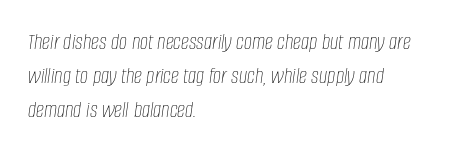
{"italic": "yes", "lean": "right", "slant_degrees": 8, "bold": "no", "underline": "no", "align": "left", "line_spacing": "normal", "line_spacing_ratio": 1.48, "letter_spacing": "normal", "letter_spacing_em": 0.0, "glyph_px": 23}
